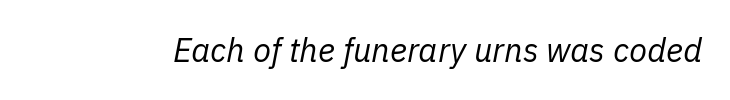
The image shows 33 px regular-weight type, italic (leaning right); set normal letter spacing, not underlined; low stroke contrast and a medium x-height.
